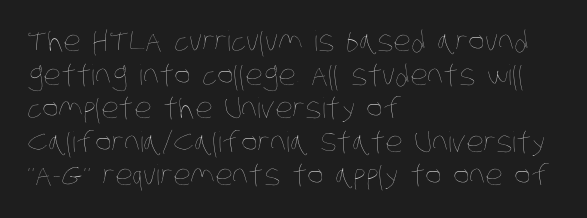
Is the letter spacing exaggerated? No — it looks like the ordinary default. Check the space under the baseline: it is left empty. Weight: not bold — regular or lighter. A typesetter would call this proportional, since set widths differ per character. The rendering anchors every line to the left-hand side.
